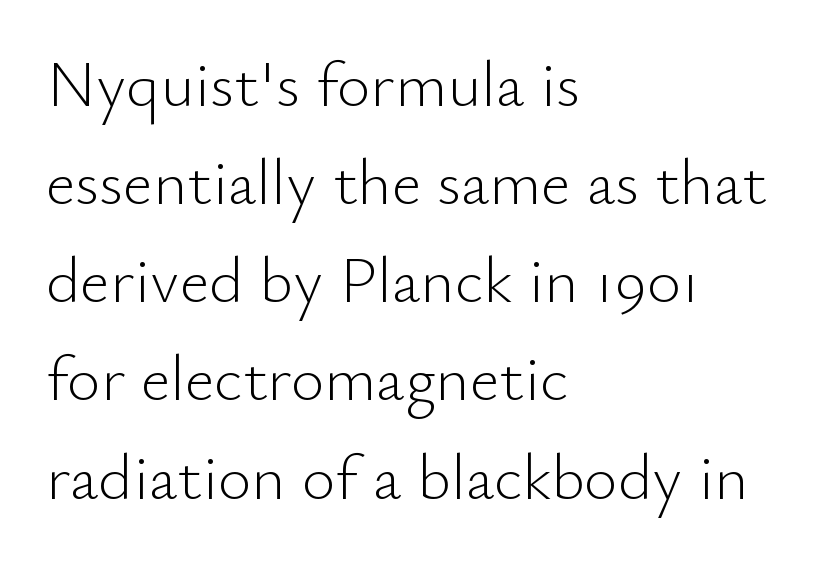
Q: Is the text bold? A: No.
Q: Is the text italic (slanted)? A: No, it is upright.
Q: Is the typeface a serif or a sans-serif typeface? A: Sans-serif.
Q: Is the text underlined? A: No.
Q: How is the paragraph aligned? A: Left-aligned.
Q: Is the spacing between letters normal or unusually wide? A: Normal.
Q: Is the spacing between lines tight, normal or loose? A: Normal.
Q: Width (condensed, normal, or wide)? A: Normal.
Q: Stroke contrast? A: Low.
Q: x-height? A: Small.
Q: Monospaced? A: No.
